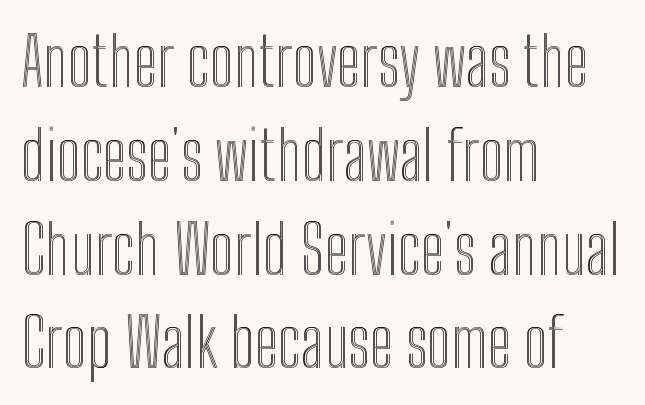
Q: Is the text italic (slanted)? A: No, it is upright.
Q: Is the text underlined? A: No.
Q: How is the paragraph aligned? A: Left-aligned.
Q: Is the spacing between letters normal or unusually wide? A: Normal.
Q: Is the spacing between lines tight, normal or loose? A: Normal.
Q: Width (condensed, normal, or wide)? A: Condensed.
Q: x-height? A: Medium.
Q: Monospaced? A: No.
